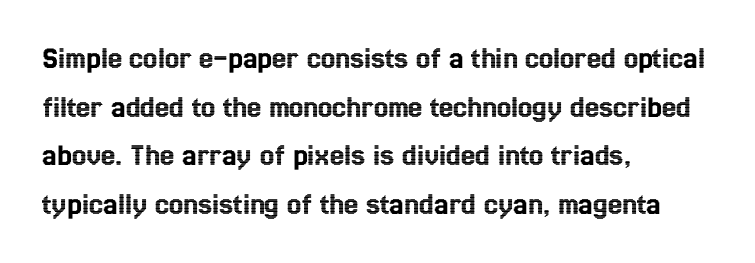
{"italic": "no", "width": "condensed", "x_height": "medium", "monospaced": "no", "underline": "no", "align": "left", "line_spacing": "normal", "line_spacing_ratio": 1.52, "letter_spacing": "normal", "letter_spacing_em": 0.0, "glyph_px": 32}
